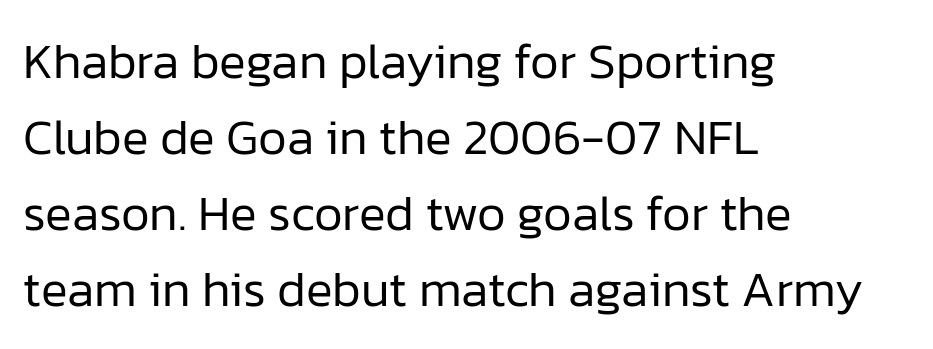
{"serif": "no", "italic": "no", "bold": "no", "weight": "regular", "width": "normal", "stroke_contrast": "low", "x_height": "medium", "monospaced": "no", "underline": "no", "align": "left", "line_spacing": "normal", "line_spacing_ratio": 1.52, "letter_spacing": "normal", "letter_spacing_em": 0.0, "glyph_px": 50}
